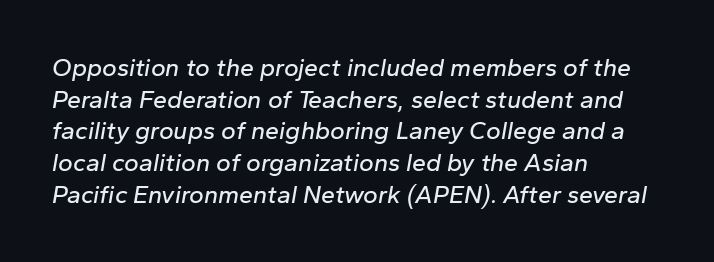
{"italic": "yes", "lean": "right", "slant_degrees": 10, "underline": "no", "align": "left", "line_spacing": "normal", "line_spacing_ratio": 1.27, "letter_spacing": "normal", "letter_spacing_em": 0.0, "glyph_px": 25}
